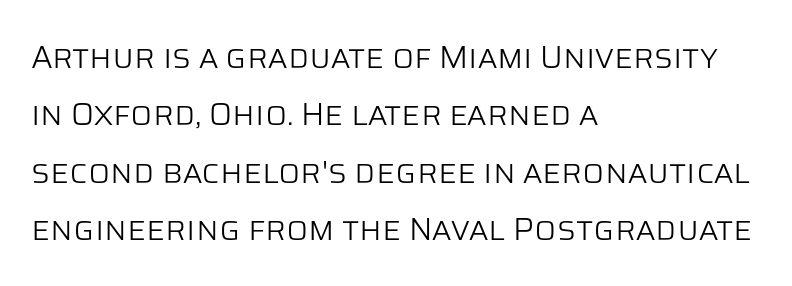
Q: Is the text bold? A: No.
Q: Is the text italic (slanted)? A: No, it is upright.
Q: Is the typeface a serif or a sans-serif typeface? A: Sans-serif.
Q: Is the text underlined? A: No.
Q: How is the paragraph aligned? A: Left-aligned.
Q: Is the spacing between letters normal or unusually wide? A: Normal.
Q: Width (condensed, normal, or wide)? A: Normal.
Q: Stroke contrast? A: Low.
Q: x-height? A: Large.
Q: Monospaced? A: No.
